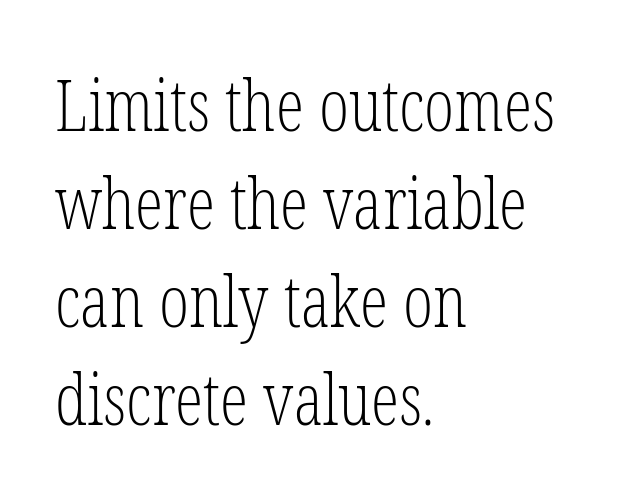
Q: Is the text bold? A: No.
Q: Is the text italic (slanted)? A: No, it is upright.
Q: Is the typeface a serif or a sans-serif typeface? A: Serif.
Q: Is the text underlined? A: No.
Q: How is the paragraph aligned? A: Left-aligned.
Q: Is the spacing between letters normal or unusually wide? A: Normal.
Q: Is the spacing between lines tight, normal or loose? A: Normal.
Q: Width (condensed, normal, or wide)? A: Condensed.
Q: Stroke contrast? A: Low.
Q: x-height? A: Medium.
Q: Monospaced? A: No.
